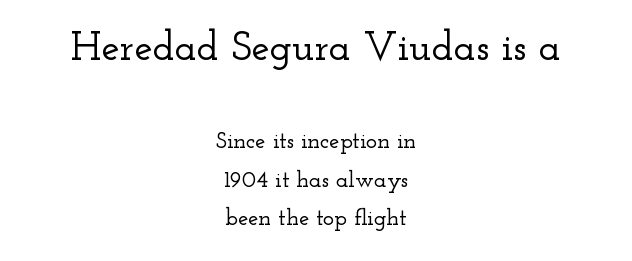
The image shows 41 px wide serif type, upright; set centered, normal line spacing (1.67x), normal letter spacing, not underlined; the first (top) block is 1.78x larger; low stroke contrast and a small x-height.
